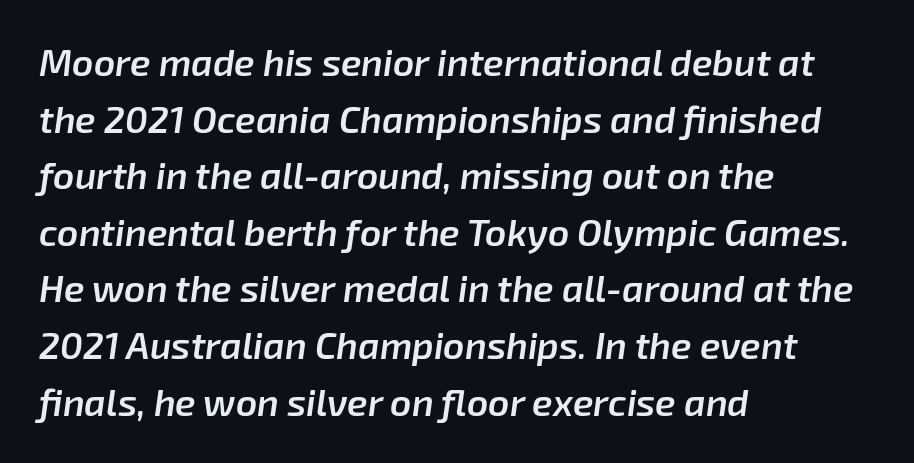
Does the leading feel generous? No, just average. The glyphs are unaccompanied by any horizontal stroke below them. Is the type bold? Partly — it's a semibold, heavier than regular but not fully bold. Compared with typical body copy, the letter spacing here is the same.
